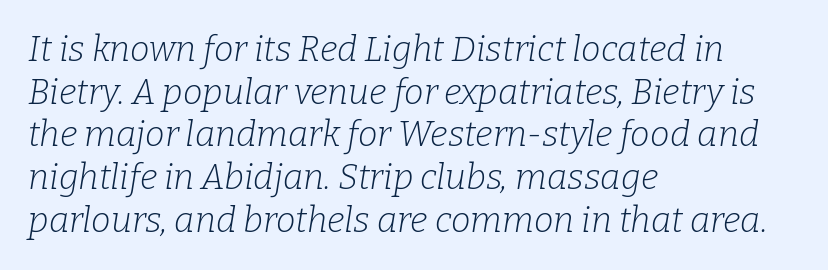
Between one letter and the next there's only the usual sliver of space. The cut favours lightness, reaching ordinary text weight at its darkest. Descender tails drop into unmarked territory. These lines are rendered in a variable-pitch font.
